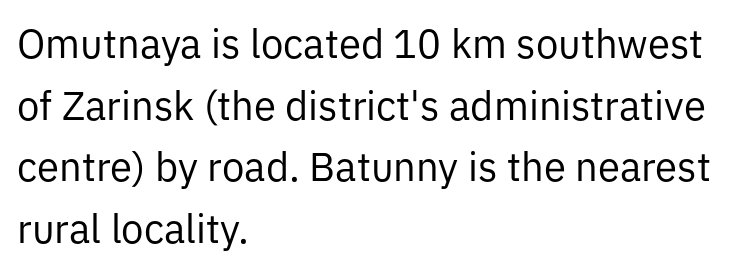
The image shows 40 px regular-weight sans-serif type, upright; set left-aligned, normal line spacing (1.54x), normal letter spacing, not underlined; low stroke contrast and a medium x-height.
